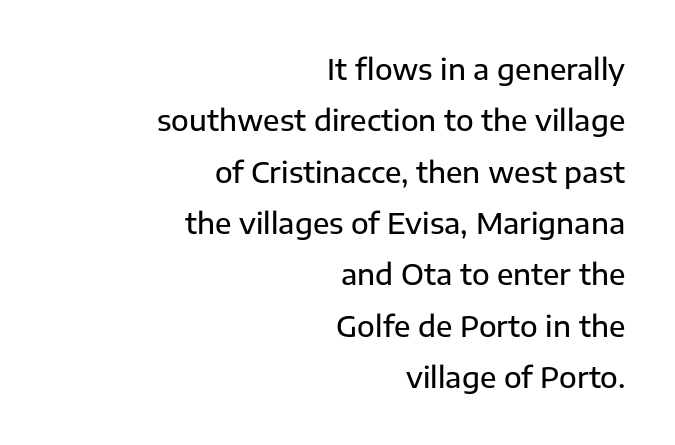
The image shows 29 px sans-serif type, upright; set right-aligned, line spacing 1.77x, normal letter spacing, not underlined; low stroke contrast and a medium x-height.
